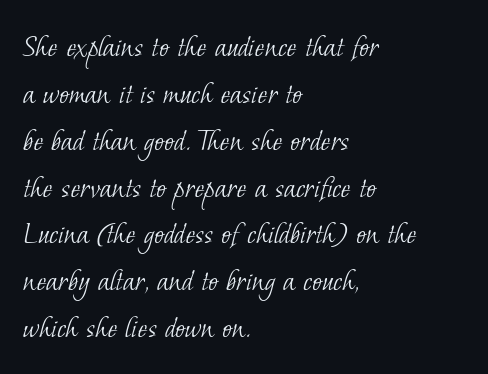
{"serif": "yes", "bold": "no", "weight": "light", "width": "normal", "stroke_contrast": "low", "x_height": "small", "monospaced": "no", "underline": "no", "align": "left", "line_spacing": "normal", "line_spacing_ratio": 1.42, "letter_spacing": "normal", "letter_spacing_em": 0.0, "glyph_px": 33}
